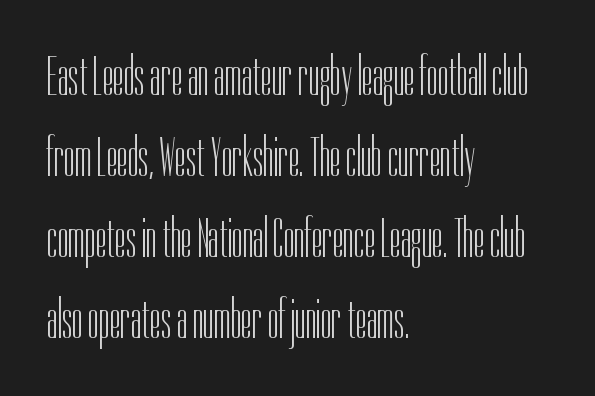
The image shows 55 px light, condensed sans-serif type, upright; set left-aligned, normal line spacing (1.47x), normal letter spacing, not underlined; low stroke contrast and a medium x-height.
